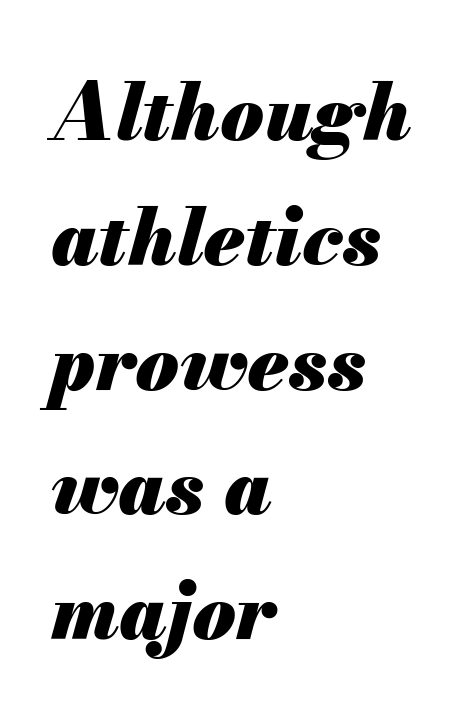
This rendering leaves character spacing at its baseline value. Style check: oblique. The letters advance in unequal steps, a hallmark of proportional type. Heavy-handed strokes throughout: this text is bold. Normally led — the rows are evenly, conventionally spaced. Where is the straight margin? On the left.
